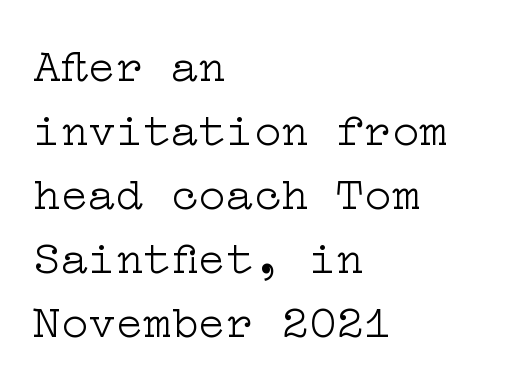
Q: Is the text bold? A: No.
Q: Is the text italic (slanted)? A: No, it is upright.
Q: Is the typeface a serif or a sans-serif typeface? A: Serif.
Q: Is the text underlined? A: No.
Q: How is the paragraph aligned? A: Left-aligned.
Q: Is the spacing between letters normal or unusually wide? A: Normal.
Q: Is the spacing between lines tight, normal or loose? A: Normal.
Q: Width (condensed, normal, or wide)? A: Wide.
Q: Stroke contrast? A: Low.
Q: x-height? A: Medium.
